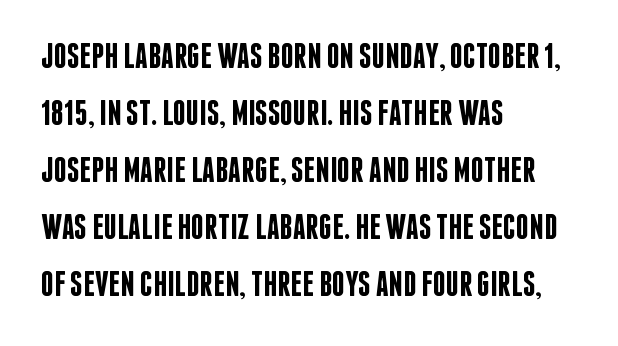
The image shows 36 px semibold, condensed sans-serif type, upright; set left-aligned, normal line spacing (1.58x), normal letter spacing, not underlined; low stroke contrast and a large x-height.
